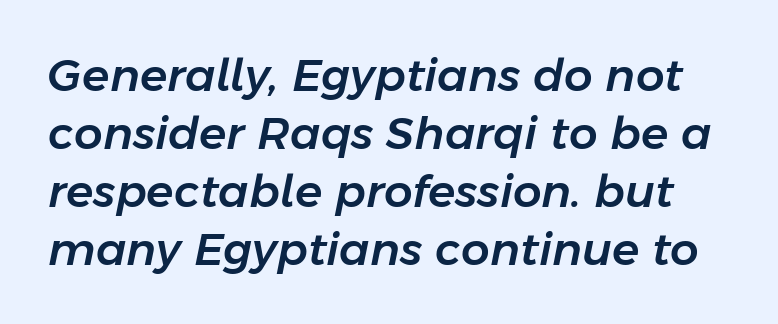
The image shows 45 px text type, italic (leaning right); set normal line spacing (1.29x), normal letter spacing, not underlined; low stroke contrast and a medium x-height.
